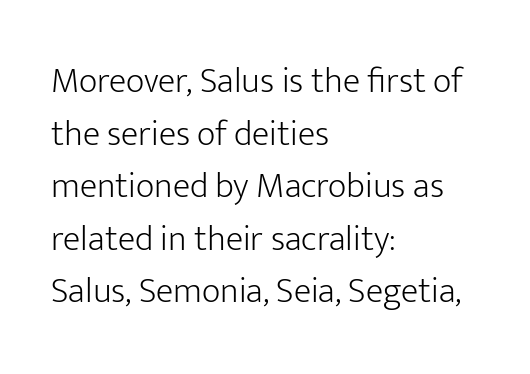
Q: Is the text bold? A: No.
Q: Is the text italic (slanted)? A: No, it is upright.
Q: Is the typeface a serif or a sans-serif typeface? A: Sans-serif.
Q: Is the text underlined? A: No.
Q: How is the paragraph aligned? A: Left-aligned.
Q: Is the spacing between letters normal or unusually wide? A: Normal.
Q: Is the spacing between lines tight, normal or loose? A: Normal.
Q: Width (condensed, normal, or wide)? A: Normal.
Q: Stroke contrast? A: Low.
Q: x-height? A: Medium.
Q: Monospaced? A: No.
